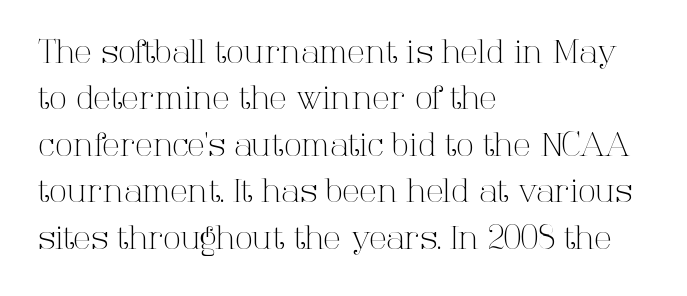
The image shows 32 px light serif type, upright; set left-aligned, normal line spacing (1.45x), normal letter spacing, not underlined; high stroke contrast and a medium x-height.
